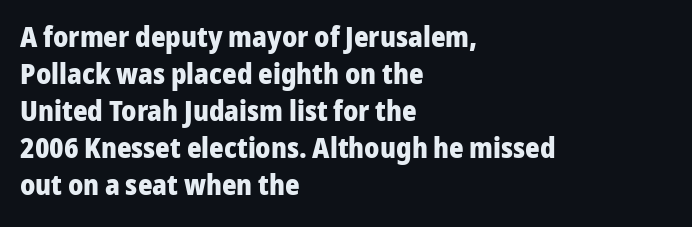
The image shows 28 px heavy sans-serif type, upright; set left-aligned, normal line spacing (1.32x), normal letter spacing, not underlined; low stroke contrast and a medium x-height.
